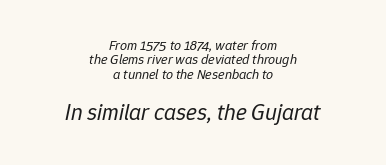
{"italic": "yes", "lean": "right", "slant_degrees": 12, "bold": "no", "underline": "no", "align": "center", "line_spacing": "tight", "line_spacing_ratio": 1.03, "letter_spacing": "normal", "letter_spacing_em": 0.0, "larger_block": "second", "size_ratio": 1.64, "glyph_px": 23}
